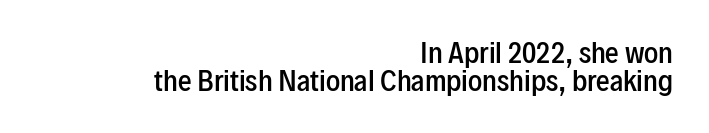
A bare baseline throughout the passage. Short note: letters normally spaced. Vertically, the passage feels compressed, each row crowding the next. One-word summary of the alignment: right.
